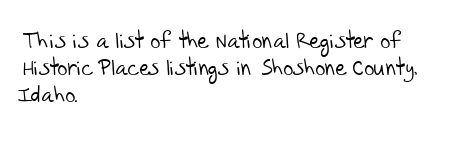
Has an underline been added? It has not. Layout note: lines flush left. The face looks like a standard text weight, possibly lighter. Caption: standard tracking, unaltered.
